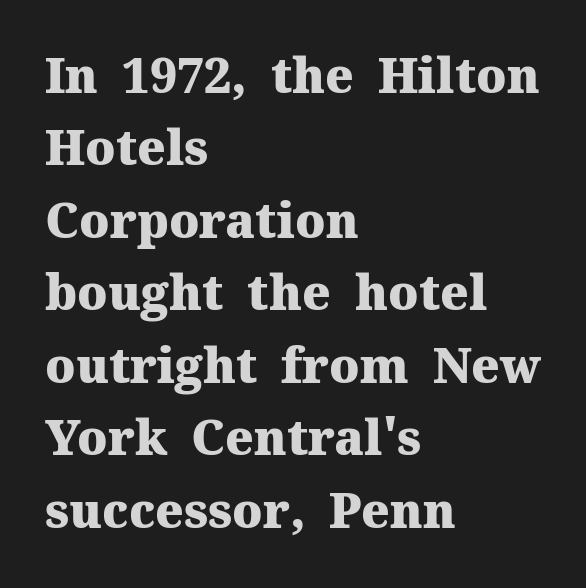
The image shows 48 px heavy serif type, upright; set left-aligned, normal line spacing (1.51x), normal letter spacing, not underlined; medium stroke contrast and a medium x-height.
